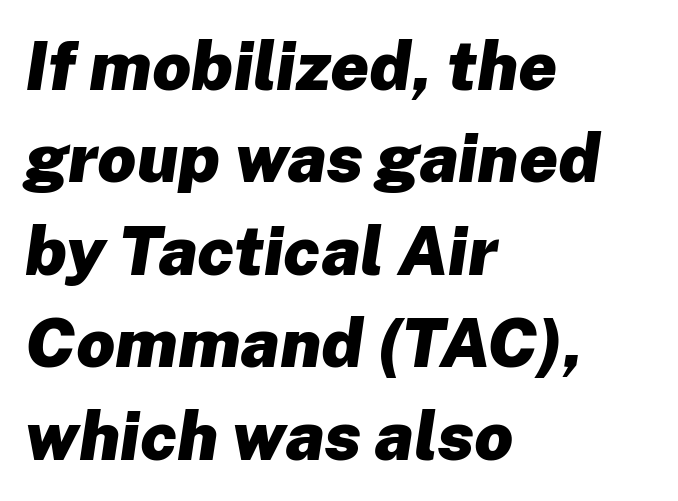
The rendering uses natural spacing where letterforms have individual widths. This sample uses an oblique cut, with every glyph tilted off the vertical. Compared with typical paragraphs, the rows here are spaced about the same. Plenty of ink on the page — the face is bold. Inter-character spacing is left at the font's built-in metrics.
